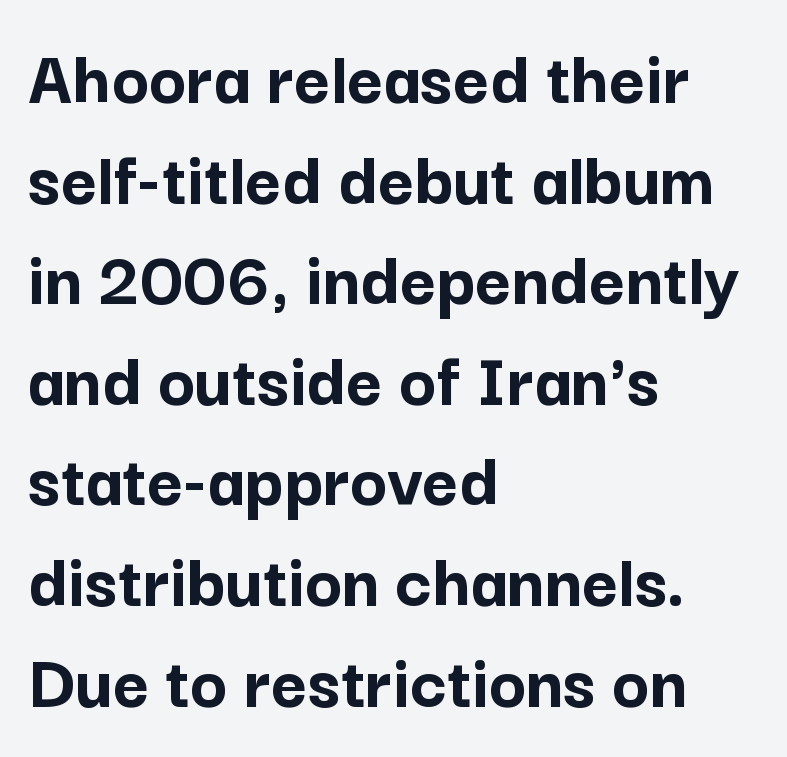
Decoration check: the copy has no underline. Does the type have serifs? No, each stem ends abruptly. Think of a printed novel: that variable character pitch is what you see here. Notice how thick the strokes are: this is what a full bold looks like. Typeset ragged right — the left edge is the straight one. A roman cut, with each character standing at attention.
